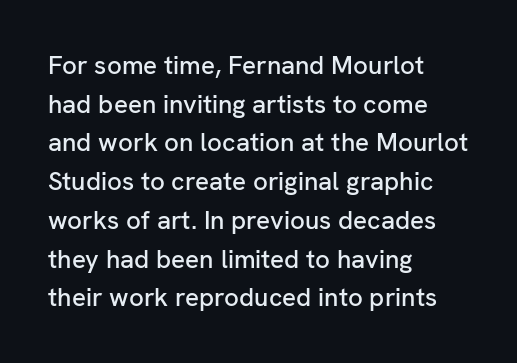
Q: Is the text italic (slanted)? A: No, it is upright.
Q: Is the text underlined? A: No.
Q: How is the paragraph aligned? A: Left-aligned.
Q: Is the spacing between letters normal or unusually wide? A: Normal.
Q: Is the spacing between lines tight, normal or loose? A: Normal.
